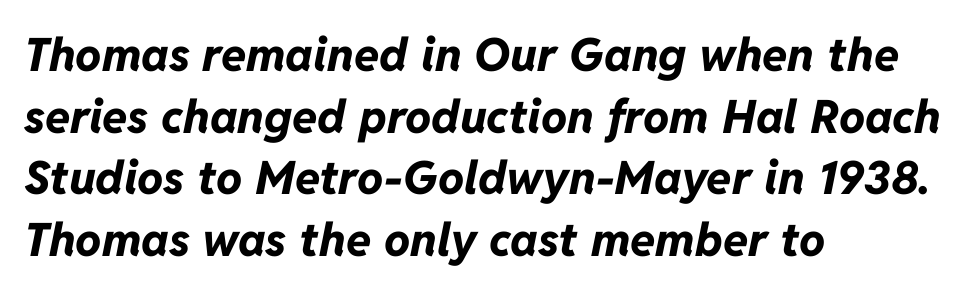
The image shows 46 px bold type, italic (leaning right); set left-aligned, normal line spacing (1.34x), normal letter spacing, not underlined; low stroke contrast and a medium x-height.
